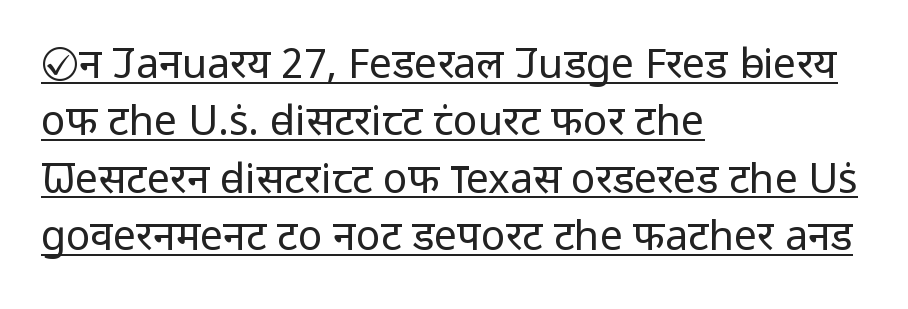
{"serif": "no", "italic": "no", "bold": "no", "weight": "regular", "width": "normal", "stroke_contrast": "low", "x_height": "medium", "monospaced": "no", "underline": "yes", "align": "left", "line_spacing": "normal", "line_spacing_ratio": 1.4, "letter_spacing": "normal", "letter_spacing_em": 0.0, "glyph_px": 41}
